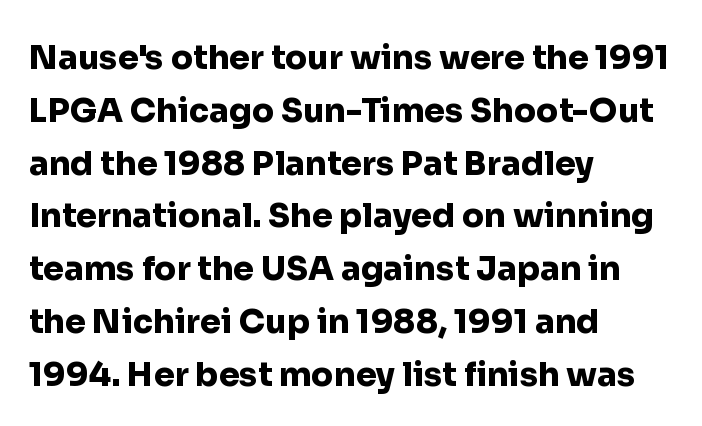
Q: Is the text bold? A: Yes.
Q: Is the text italic (slanted)? A: No, it is upright.
Q: Is the typeface a serif or a sans-serif typeface? A: Sans-serif.
Q: Is the text underlined? A: No.
Q: How is the paragraph aligned? A: Left-aligned.
Q: Is the spacing between letters normal or unusually wide? A: Normal.
Q: Is the spacing between lines tight, normal or loose? A: Normal.
Q: Width (condensed, normal, or wide)? A: Normal.
Q: Stroke contrast? A: Low.
Q: x-height? A: Medium.
Q: Monospaced? A: No.
